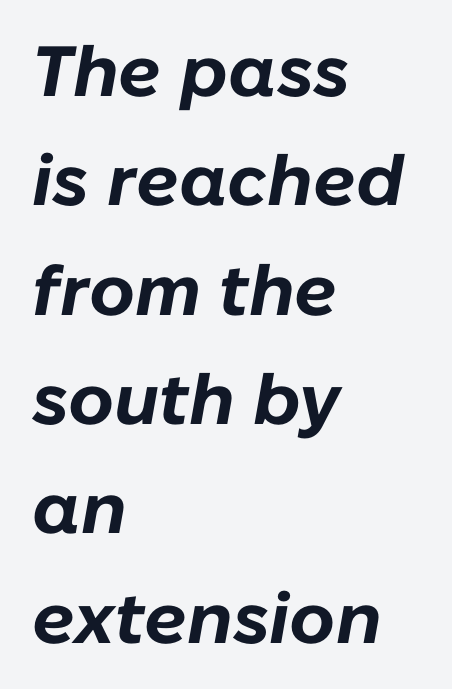
Q: Is the text bold? A: Yes.
Q: Is the text italic (slanted)? A: Yes, it leans right by about 10 degrees.
Q: Is the text underlined? A: No.
Q: How is the paragraph aligned? A: Left-aligned.
Q: Is the spacing between letters normal or unusually wide? A: Normal.
Q: Is the spacing between lines tight, normal or loose? A: Normal.
Q: Width (condensed, normal, or wide)? A: Normal.
Q: Stroke contrast? A: Low.
Q: x-height? A: Medium.
Q: Monospaced? A: No.
